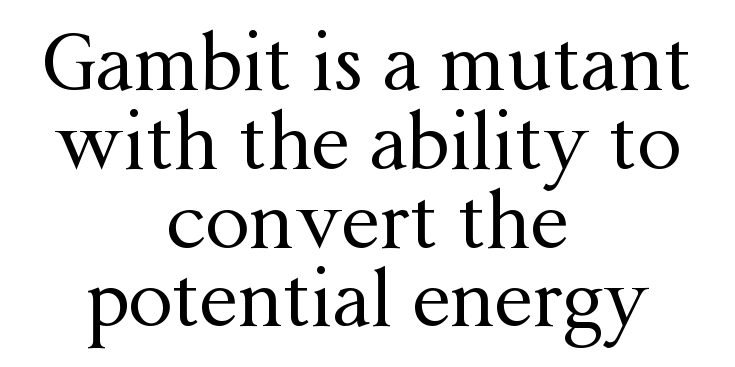
Q: Is the text bold? A: No.
Q: Is the text italic (slanted)? A: No, it is upright.
Q: Is the typeface a serif or a sans-serif typeface? A: Serif.
Q: Is the text underlined? A: No.
Q: How is the paragraph aligned? A: Centered.
Q: Is the spacing between letters normal or unusually wide? A: Normal.
Q: Is the spacing between lines tight, normal or loose? A: Tight.
Q: Width (condensed, normal, or wide)? A: Normal.
Q: Stroke contrast? A: Medium.
Q: x-height? A: Medium.
Q: Monospaced? A: No.
